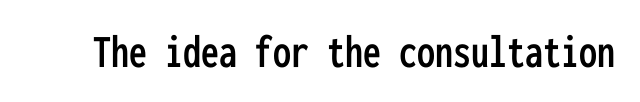
Honestly, there is no underline to notice here at all. The designer went with a sans here, leaving each stem footless. Words appear dense and cohesive because spacing is normal. Every character sits straight up, as roman type does. Each letter, wide or thin by design, is forced into the same width here.
